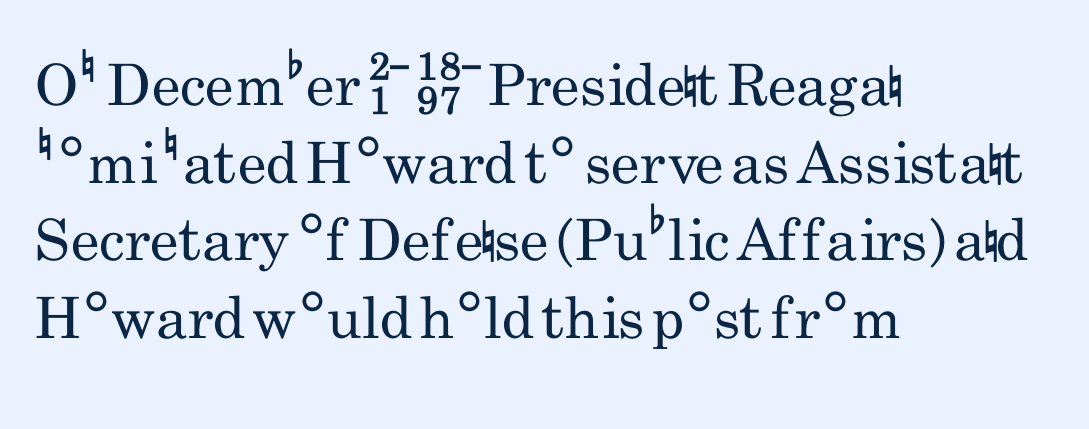
The image shows 57 px regular-weight, condensed sans-serif type, upright; set left-aligned, normal line spacing (1.36x), normal letter spacing, not underlined; low stroke contrast and a small x-height.
